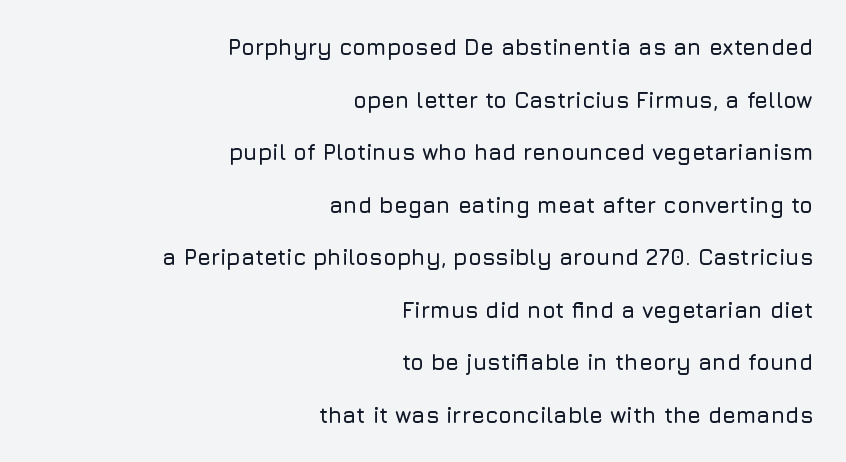
The image shows 22 px text type, upright; set right-aligned, loose line spacing (2.39x), normal letter spacing, not underlined.
